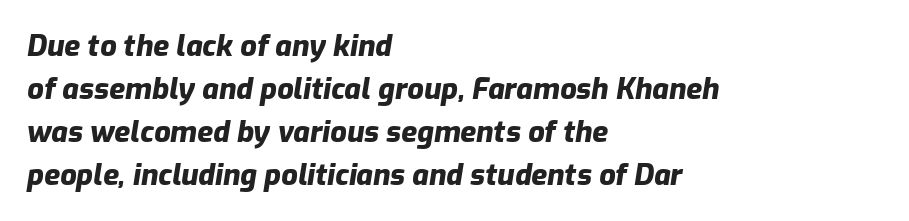
{"italic": "yes", "lean": "right", "slant_degrees": 9, "bold": "yes", "weight": "heavy", "width": "normal", "stroke_contrast": "low", "x_height": "medium", "monospaced": "no", "underline": "no", "align": "left", "line_spacing": "normal", "line_spacing_ratio": 1.48, "letter_spacing": "normal", "letter_spacing_em": 0.0, "glyph_px": 29}
